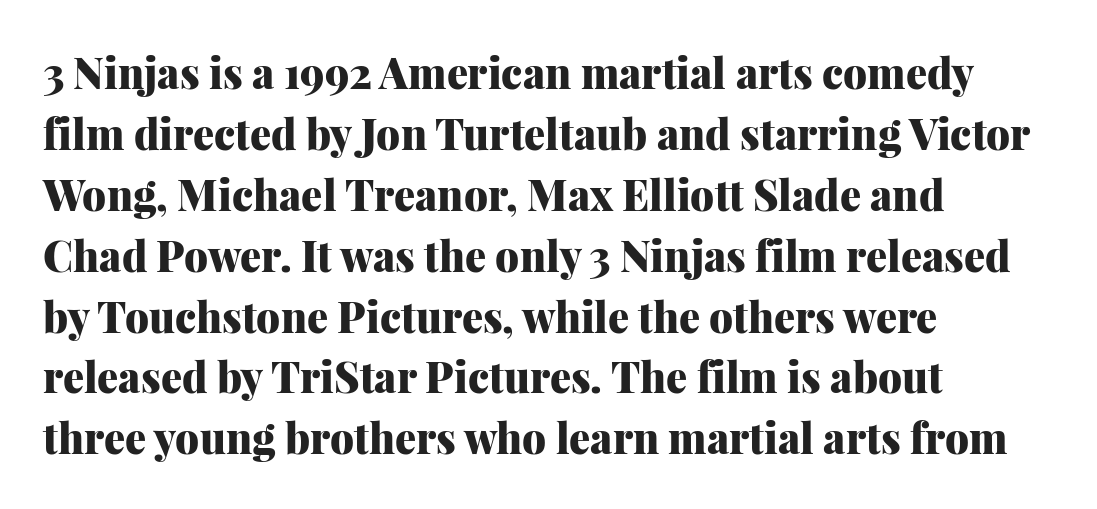
Q: Is the text bold? A: Yes.
Q: Is the text italic (slanted)? A: No, it is upright.
Q: Is the typeface a serif or a sans-serif typeface? A: Serif.
Q: Is the text underlined? A: No.
Q: How is the paragraph aligned? A: Left-aligned.
Q: Is the spacing between letters normal or unusually wide? A: Normal.
Q: Is the spacing between lines tight, normal or loose? A: Normal.
Q: Width (condensed, normal, or wide)? A: Normal.
Q: Stroke contrast? A: Medium.
Q: x-height? A: Medium.
Q: Monospaced? A: No.
